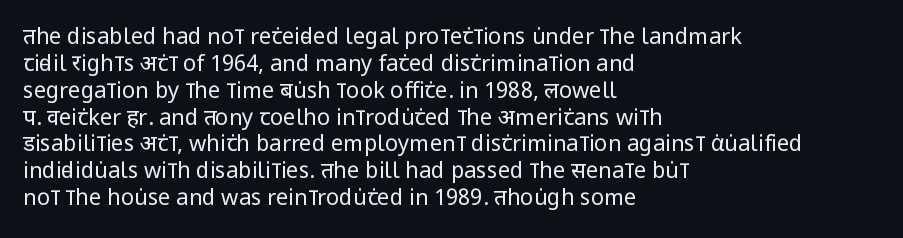
Q: Is the text bold? A: No.
Q: Is the text italic (slanted)? A: No, it is upright.
Q: Is the text underlined? A: No.
Q: How is the paragraph aligned? A: Left-aligned.
Q: Is the spacing between letters normal or unusually wide? A: Normal.
